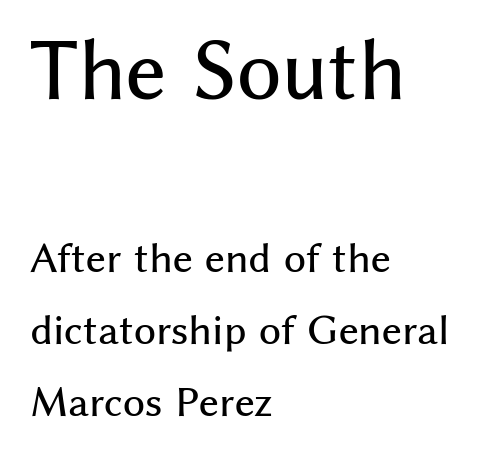
This sample uses a sans-serif face. Quick note: interline space is abundant. Every row of glyphs begins at an identical x-position on the left. Every stem runs plumb, perpendicular to the baseline. Inter-character spacing is left at the font's built-in metrics.
